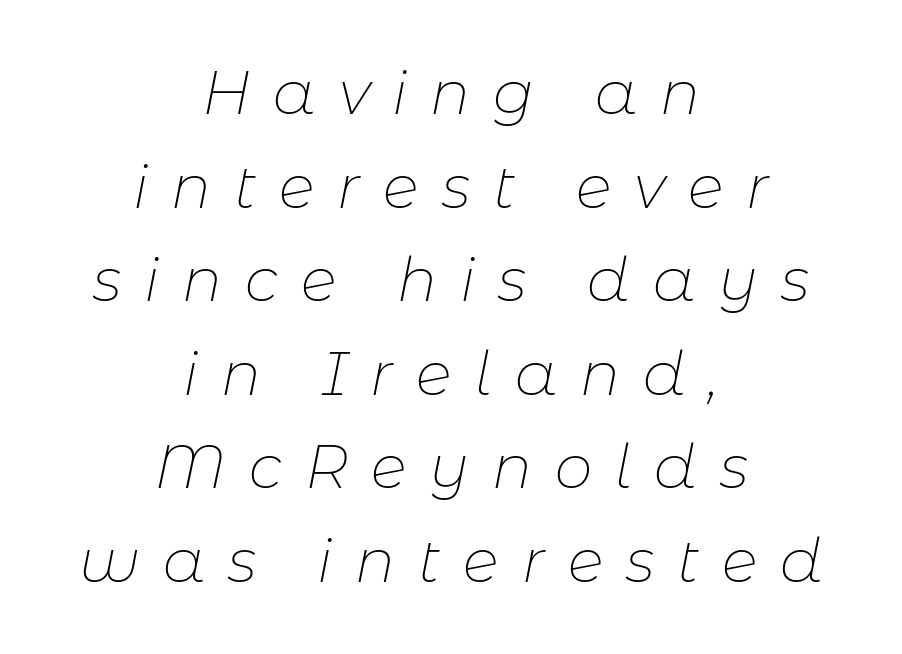
{"italic": "yes", "lean": "right", "slant_degrees": 11, "bold": "no", "weight": "thin", "width": "normal", "stroke_contrast": "low", "x_height": "medium", "monospaced": "no", "underline": "no", "align": "center", "line_spacing": "normal", "line_spacing_ratio": 1.56, "letter_spacing": "wide", "letter_spacing_em": 0.38, "glyph_px": 60}
